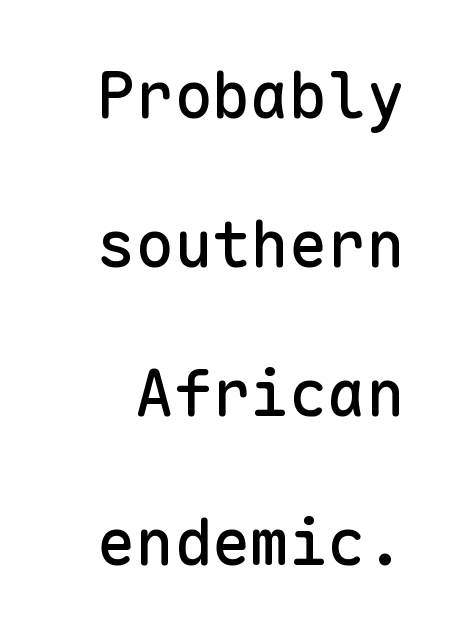
A roman cut, with each character standing at attention. What stands out about the letter spacing? Nothing — it is the standard amount. Each row of text sits above clean, open space. Letterform terminals end flat and unadorned throughout the passage. Vertical spacing — loose.
